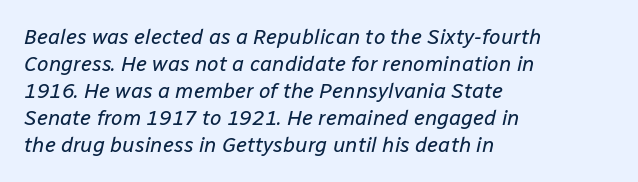
{"italic": "yes", "lean": "right", "slant_degrees": 12, "bold": "no", "underline": "no", "align": "left", "line_spacing": "normal", "line_spacing_ratio": 1.28, "letter_spacing": "normal", "letter_spacing_em": 0.0, "glyph_px": 21}
